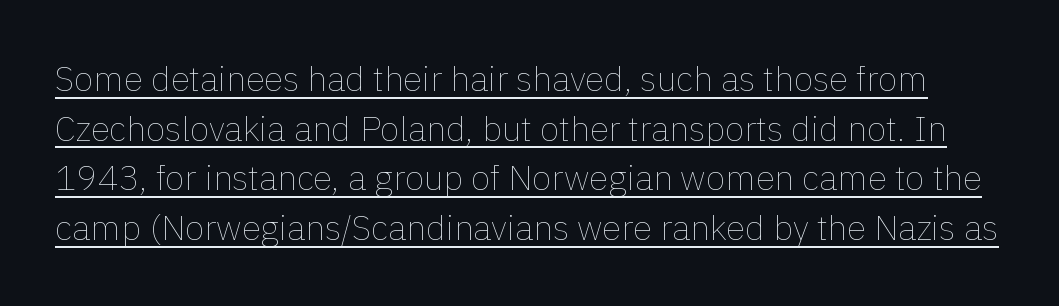
Vertical strokes here are truly vertical. The cut favours lightness, reaching ordinary text weight at its darkest. The passage shown is typed in a proportional face where columns would drift. The letters sit at their default tracking, neither squeezed nor spread. How would I describe the line gaps? Plain and ordinary. The face used here appears with an underline applied.
